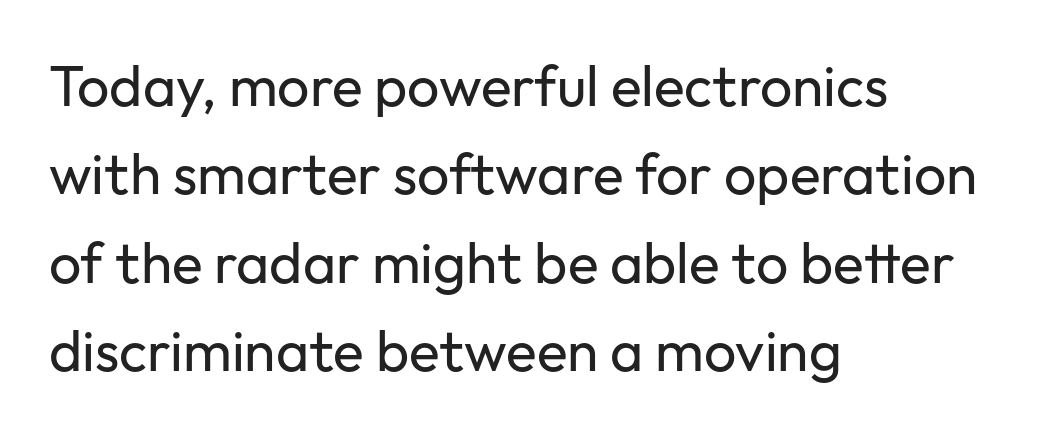
Q: Is the text bold? A: No.
Q: Is the text italic (slanted)? A: No, it is upright.
Q: Is the typeface a serif or a sans-serif typeface? A: Sans-serif.
Q: Is the text underlined? A: No.
Q: How is the paragraph aligned? A: Left-aligned.
Q: Is the spacing between letters normal or unusually wide? A: Normal.
Q: Is the spacing between lines tight, normal or loose? A: Normal.
Q: Width (condensed, normal, or wide)? A: Normal.
Q: Stroke contrast? A: Low.
Q: x-height? A: Medium.
Q: Monospaced? A: No.
